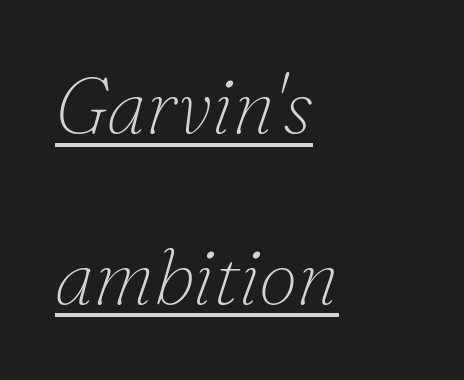
Q: Is the text bold? A: No.
Q: Is the text italic (slanted)? A: Yes, it leans right by about 16 degrees.
Q: Is the typeface a serif or a sans-serif typeface? A: Serif.
Q: Is the text underlined? A: Yes.
Q: How is the paragraph aligned? A: Left-aligned.
Q: Is the spacing between letters normal or unusually wide? A: Normal.
Q: Is the spacing between lines tight, normal or loose? A: Loose.
Q: Width (condensed, normal, or wide)? A: Normal.
Q: Stroke contrast? A: Low.
Q: x-height? A: Small.
Q: Monospaced? A: No.
